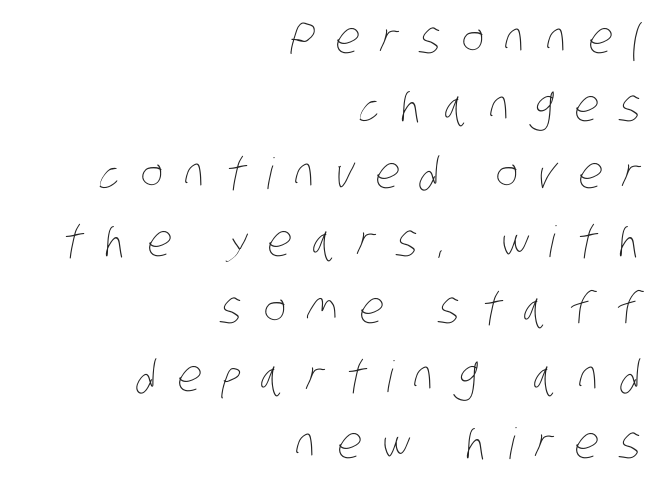
The typesetter chose a ragged-left arrangement here. These lines have a slow, spaced-out rhythm from letter to letter. The specimen omits any rule beneath the text block's lines. The letters advance in unequal steps, a hallmark of proportional type. Compared with a typical body face, this is equally light or lighter still.
